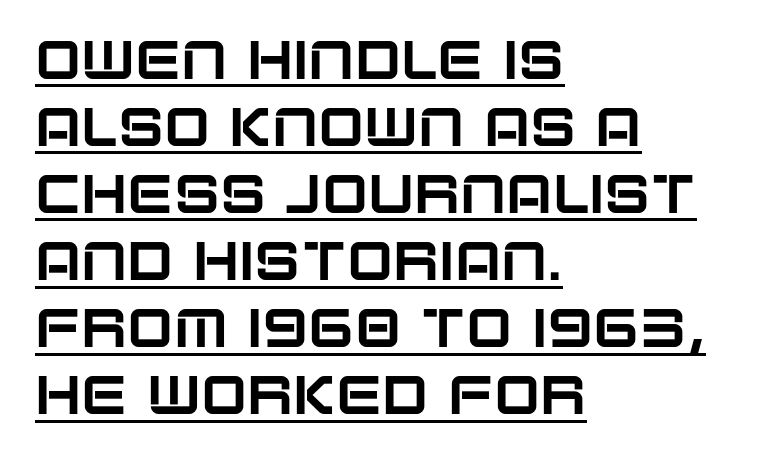
The image shows 55 px sans-serif type, upright; set left-aligned, line spacing 1.22x, normal letter spacing, underlined; low stroke contrast and a large x-height.
